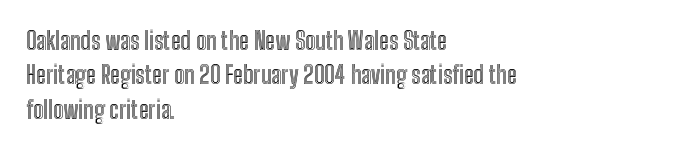
Q: Is the text italic (slanted)? A: No, it is upright.
Q: Is the text underlined? A: No.
Q: How is the paragraph aligned? A: Left-aligned.
Q: Is the spacing between letters normal or unusually wide? A: Normal.
Q: Is the spacing between lines tight, normal or loose? A: Normal.
